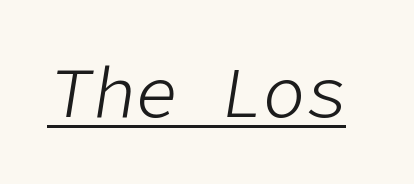
Stroke thickness stays within the range of a standard reading face or lighter. Honestly, the underline is the first thing you notice here. Slant detected: the letters are inclined. Glyph-to-glyph distance matches everyday printed text.
